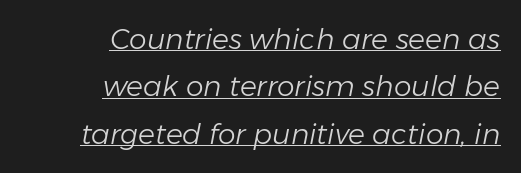
{"italic": "yes", "lean": "right", "slant_degrees": 11, "bold": "no", "weight": "light", "width": "normal", "stroke_contrast": "low", "x_height": "medium", "monospaced": "no", "underline": "yes", "align": "right", "line_spacing": "normal", "line_spacing_ratio": 1.69, "letter_spacing": "normal", "letter_spacing_em": 0.0, "glyph_px": 28}
